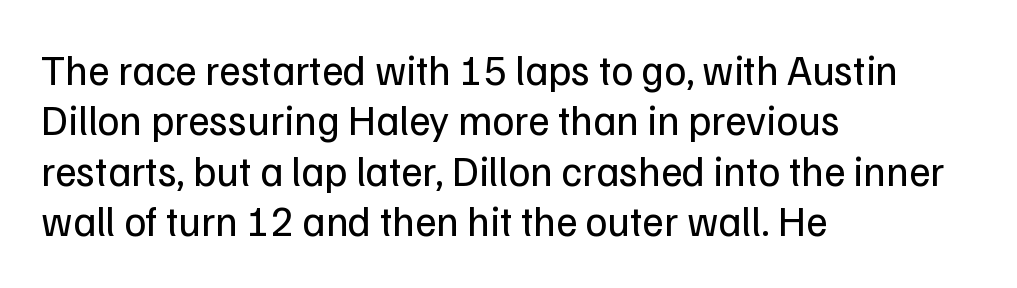
The passage shown is typed in a proportional face where columns would drift. Caption: multi-line text, flush left, ragged right. Compared with typical body copy, the letter spacing here is the same. Stems here are at most as thick as an everyday book face. The face used here is a sans, in the tradition of grotesques and geometrics. Does the lettering tilt? It doesn't — this is upright.
